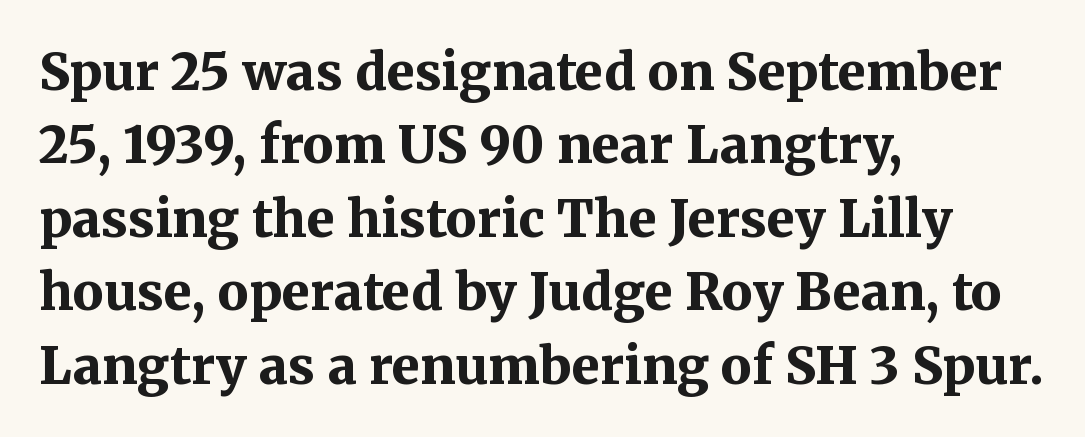
{"serif": "yes", "italic": "no", "bold": "yes", "weight": "bold", "width": "normal", "stroke_contrast": "medium", "x_height": "medium", "monospaced": "no", "underline": "no", "align": "left", "line_spacing": "normal", "line_spacing_ratio": 1.44, "letter_spacing": "normal", "letter_spacing_em": 0.0, "glyph_px": 51}
